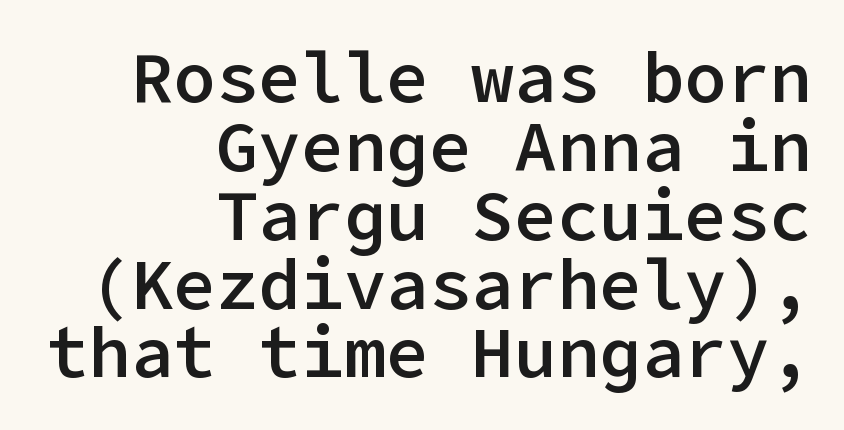
The image shows 71 px semibold sans-serif type, upright; set right-aligned, tight line spacing (0.97x), normal letter spacing, not underlined; low stroke contrast and a medium x-height.
